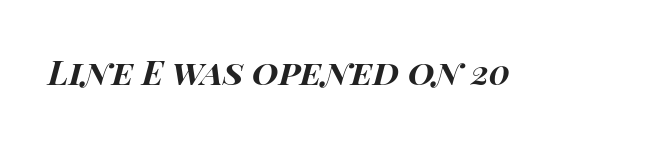
The image shows 34 px bold, wide type, italic (leaning right); set normal letter spacing, not underlined; high stroke contrast and a large x-height.
